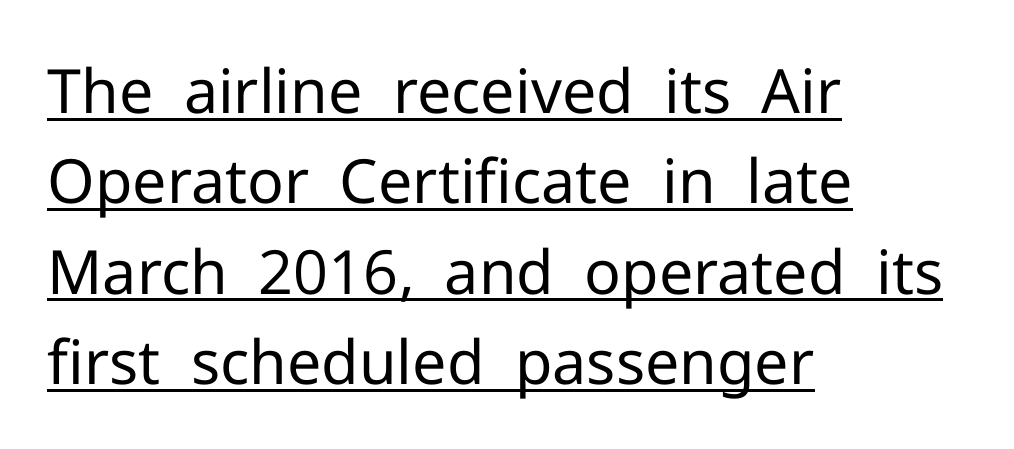
The image shows 61 px regular-weight sans-serif type, upright; set left-aligned, normal line spacing (1.48x), normal letter spacing, underlined; low stroke contrast and a medium x-height.
